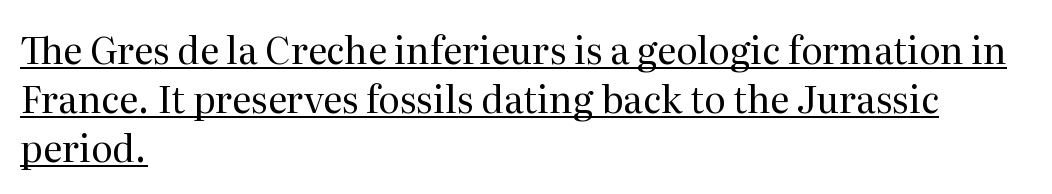
Q: Is the text bold? A: No.
Q: Is the text italic (slanted)? A: No, it is upright.
Q: Is the typeface a serif or a sans-serif typeface? A: Serif.
Q: Is the text underlined? A: Yes.
Q: How is the paragraph aligned? A: Left-aligned.
Q: Is the spacing between letters normal or unusually wide? A: Normal.
Q: Is the spacing between lines tight, normal or loose? A: Normal.
Q: Width (condensed, normal, or wide)? A: Normal.
Q: Stroke contrast? A: Medium.
Q: x-height? A: Medium.
Q: Monospaced? A: No.
